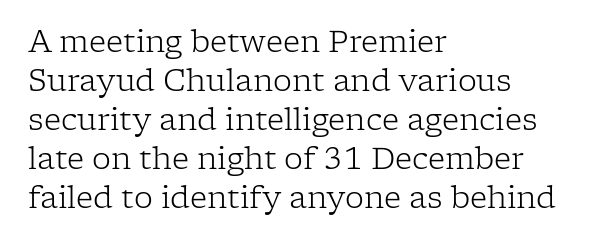
Q: Is the text bold? A: No.
Q: Is the text italic (slanted)? A: No, it is upright.
Q: Is the typeface a serif or a sans-serif typeface? A: Serif.
Q: Is the text underlined? A: No.
Q: How is the paragraph aligned? A: Left-aligned.
Q: Is the spacing between letters normal or unusually wide? A: Normal.
Q: Is the spacing between lines tight, normal or loose? A: Normal.
Q: Width (condensed, normal, or wide)? A: Normal.
Q: Stroke contrast? A: Low.
Q: x-height? A: Medium.
Q: Monospaced? A: No.
